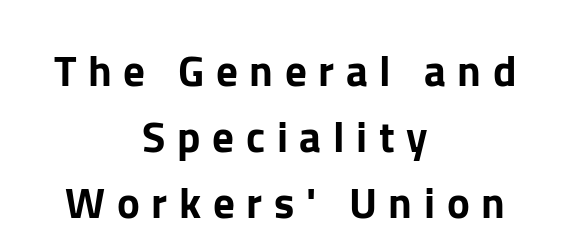
The image shows 43 px sans-serif type, upright; set centered, normal line spacing (1.54x), unusually wide letter spacing (+0.27 em), not underlined; low stroke contrast and a medium x-height.
